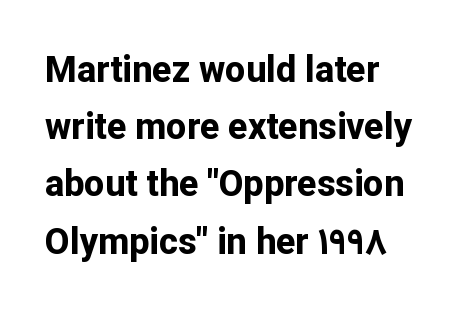
Q: Is the text bold? A: Yes.
Q: Is the text italic (slanted)? A: No, it is upright.
Q: Is the typeface a serif or a sans-serif typeface? A: Sans-serif.
Q: Is the text underlined? A: No.
Q: How is the paragraph aligned? A: Left-aligned.
Q: Is the spacing between letters normal or unusually wide? A: Normal.
Q: Is the spacing between lines tight, normal or loose? A: Normal.
Q: Width (condensed, normal, or wide)? A: Normal.
Q: Stroke contrast? A: Low.
Q: x-height? A: Medium.
Q: Monospaced? A: No.
